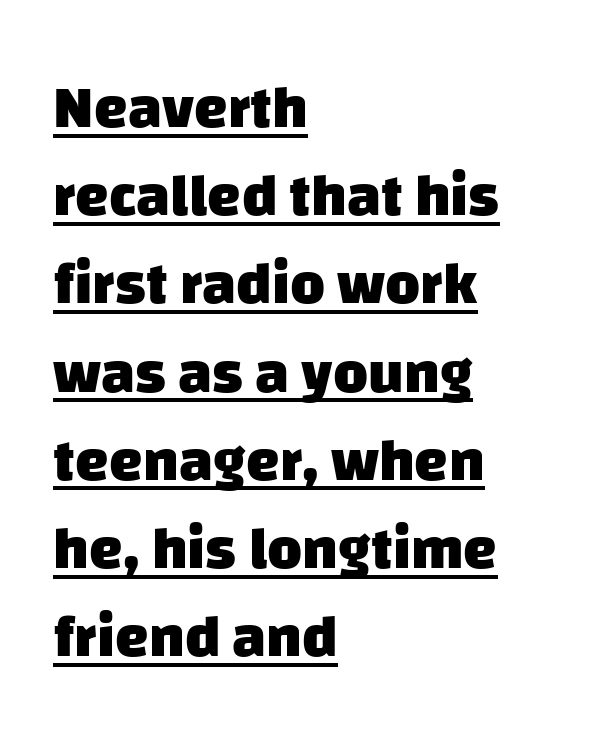
Q: Is the text bold? A: Yes.
Q: Is the typeface a serif or a sans-serif typeface? A: Sans-serif.
Q: Is the text underlined? A: Yes.
Q: How is the paragraph aligned? A: Left-aligned.
Q: Is the spacing between letters normal or unusually wide? A: Normal.
Q: Is the spacing between lines tight, normal or loose? A: Normal.
Q: Width (condensed, normal, or wide)? A: Normal.
Q: Stroke contrast? A: Low.
Q: x-height? A: Large.
Q: Monospaced? A: No.
